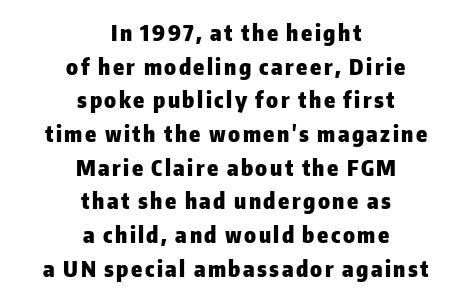
The image shows 22 px bold type, upright; set centered, normal line spacing (1.53x), not underlined.
